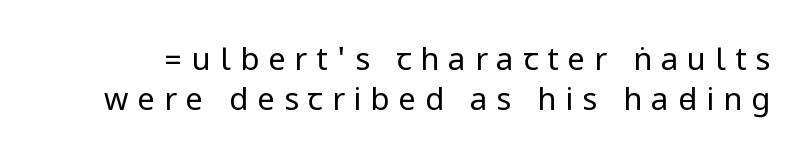
The image shows 31 px regular-weight, condensed sans-serif type, upright; set normal line spacing (1.3x), unusually wide letter spacing (+0.29 em), not underlined; low stroke contrast.
